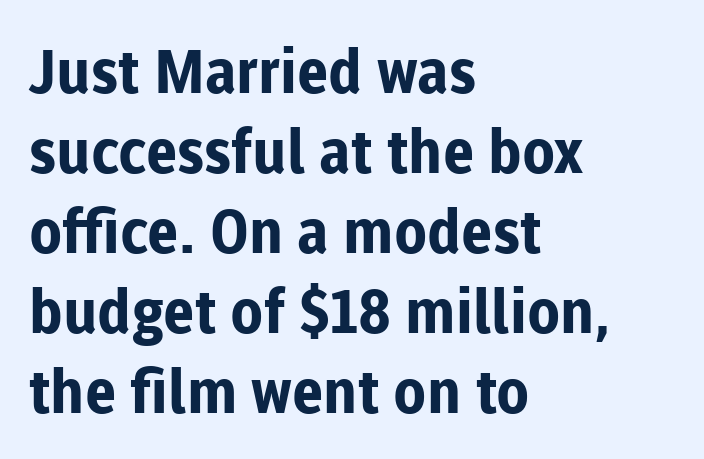
{"serif": "no", "italic": "no", "bold": "yes", "weight": "bold", "width": "normal", "stroke_contrast": "low", "x_height": "medium", "monospaced": "no", "underline": "no", "align": "left", "line_spacing": "normal", "line_spacing_ratio": 1.31, "letter_spacing": "normal", "letter_spacing_em": 0.0, "glyph_px": 61}
